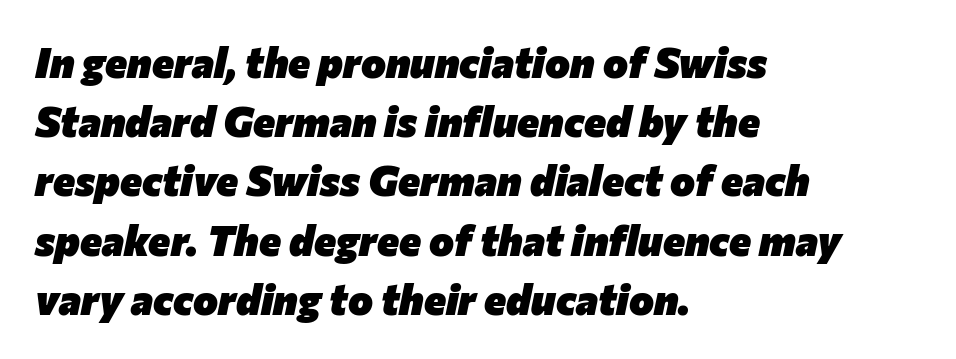
The image shows 42 px heavy type, italic (leaning right); set left-aligned, normal line spacing (1.41x), normal letter spacing, not underlined; low stroke contrast and a medium x-height.
